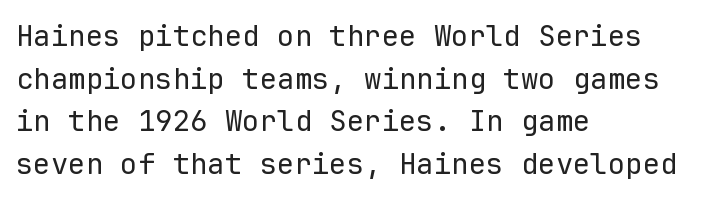
{"serif": "no", "italic": "no", "bold": "no", "weight": "regular", "width": "normal", "stroke_contrast": "low", "x_height": "medium", "monospaced": "yes", "underline": "no", "align": "left", "line_spacing": "normal", "line_spacing_ratio": 1.47, "letter_spacing": "normal", "letter_spacing_em": 0.0, "glyph_px": 29}
